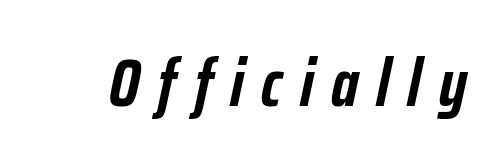
The image shows 67 px semibold, condensed type, italic (leaning right); set unusually wide letter spacing (+0.26 em), not underlined; low stroke contrast and a medium x-height.
